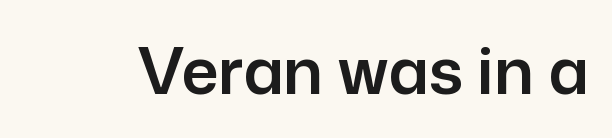
{"serif": "no", "italic": "no", "width": "normal", "stroke_contrast": "low", "x_height": "medium", "monospaced": "no", "underline": "no", "letter_spacing": "normal", "letter_spacing_em": 0.0, "glyph_px": 65}
